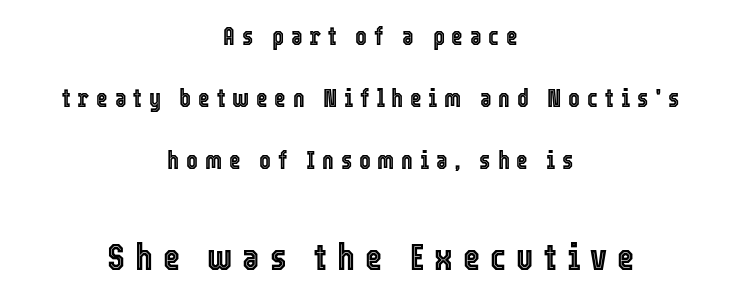
The image shows 37 px condensed type, upright; set centered, loose line spacing (2.48x), unusually wide letter spacing (+0.27 em), not underlined; the second (bottom) block is 1.48x larger; a medium x-height.
